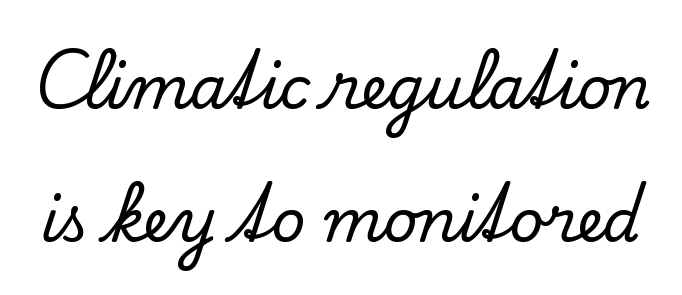
The image shows 59 px serif type; set loose line spacing (2.26x), normal letter spacing, not underlined; low stroke contrast and a small x-height.
